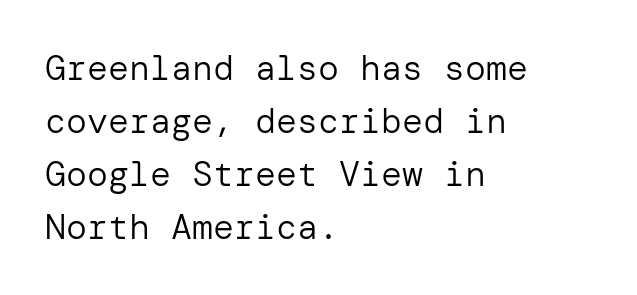
The image shows 35 px regular-weight sans-serif type, upright; set left-aligned, normal line spacing (1.51x), normal letter spacing, not underlined; low stroke contrast and a medium x-height.
